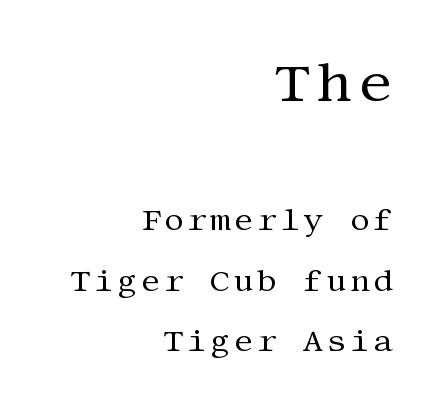
Nobody drew a line under any word here. The block sitting higher on the canvas is the one with enlarged characters. Layout note: lines flush right. Compared with typical paragraphs, the rows here are farther apart. Posture: upright roman.
